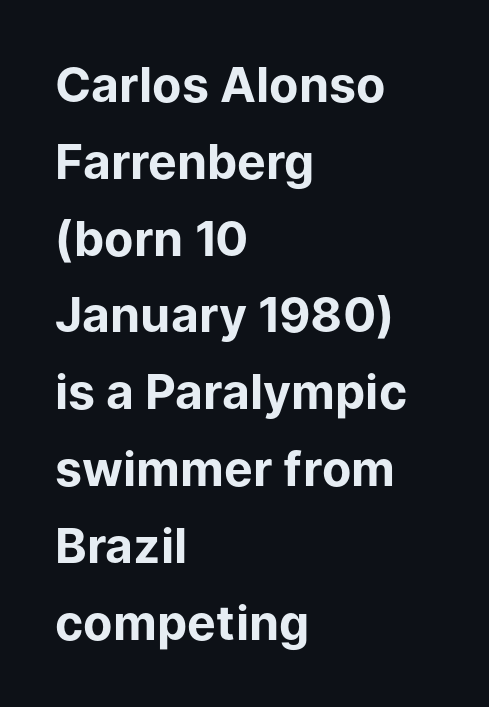
{"serif": "no", "italic": "no", "bold": "yes", "weight": "bold", "width": "normal", "stroke_contrast": "low", "x_height": "medium", "monospaced": "no", "underline": "no", "align": "left", "line_spacing": "normal", "line_spacing_ratio": 1.6, "letter_spacing": "normal", "letter_spacing_em": 0.0, "glyph_px": 48}
